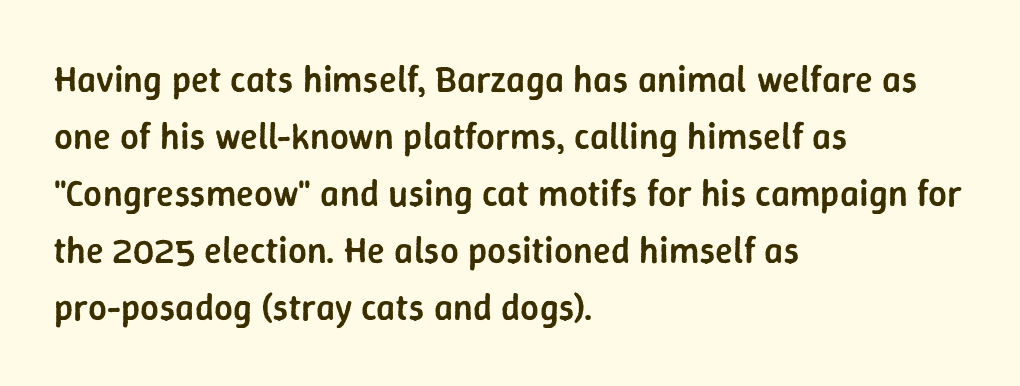
The image shows 37 px semibold sans-serif type, upright; set left-aligned, normal line spacing (1.54x), normal letter spacing, not underlined; low stroke contrast and a medium x-height.
